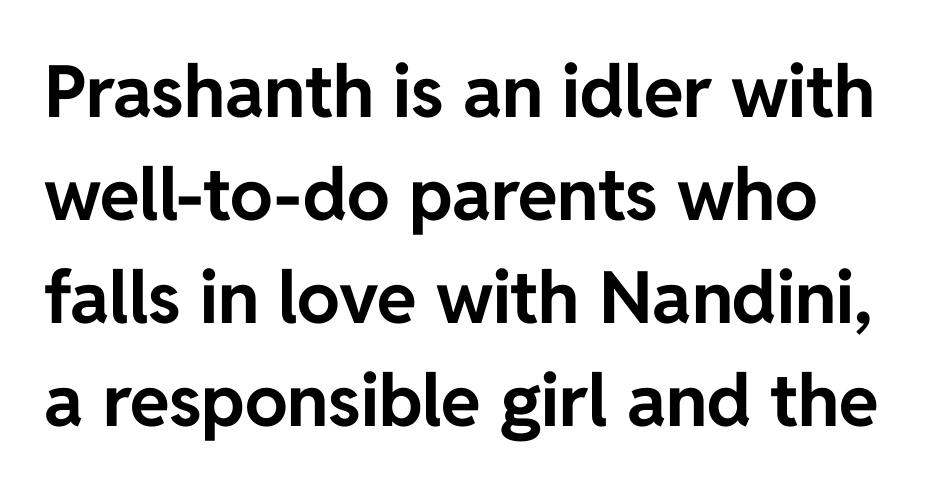
{"serif": "no", "italic": "no", "bold": "yes", "weight": "bold", "width": "normal", "stroke_contrast": "low", "x_height": "medium", "monospaced": "no", "underline": "no", "line_spacing": "normal", "line_spacing_ratio": 1.43, "letter_spacing": "normal", "letter_spacing_em": 0.0, "glyph_px": 72}
